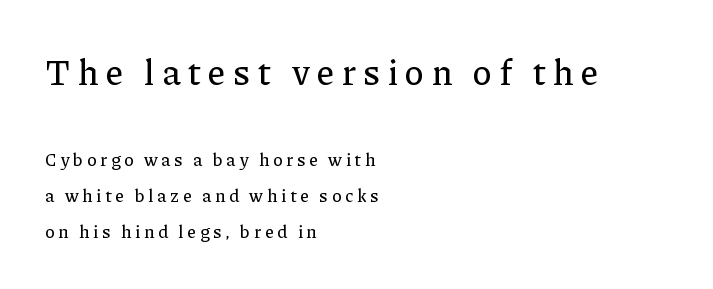
Scale decreases going downward across the two blocks. What stands out about the letter spacing? Its width — letters are far apart. Regarding serifs, this sample has them. Only glyphs here, with clear space below each row. Every character sits straight up, as roman type does.
